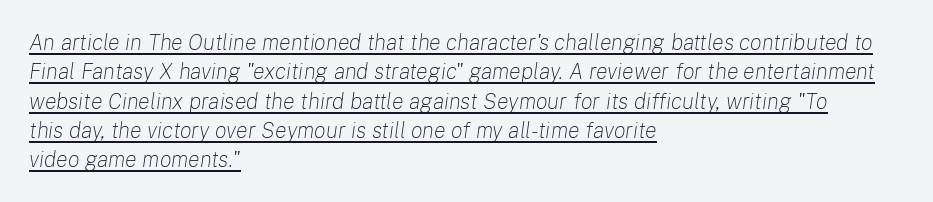
The image shows 22 px text type, italic (leaning right); set left-aligned, normal line spacing (1.33x), normal letter spacing, underlined.
